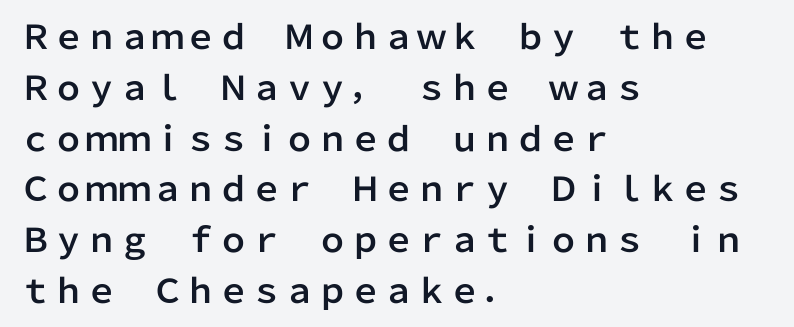
{"serif": "no", "italic": "no", "width": "normal", "stroke_contrast": "low", "x_height": "medium", "monospaced": "no", "underline": "no", "align": "left", "line_spacing": "normal", "line_spacing_ratio": 1.54, "letter_spacing": "normal", "letter_spacing_em": 0.0, "glyph_px": 33}
